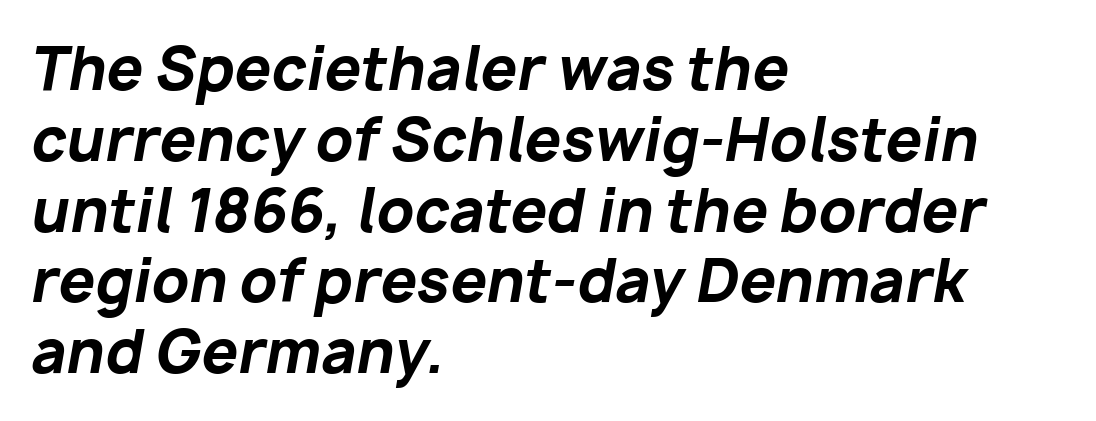
The image shows 58 px bold type, italic (leaning right); set left-aligned, line spacing 1.22x, normal letter spacing, not underlined; low stroke contrast and a medium x-height.
